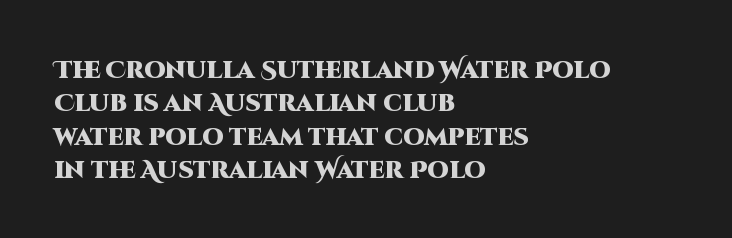
{"italic": "no", "bold": "yes", "underline": "no", "align": "left", "line_spacing": "normal", "line_spacing_ratio": 1.39, "letter_spacing": "normal", "letter_spacing_em": 0.0, "glyph_px": 24}
